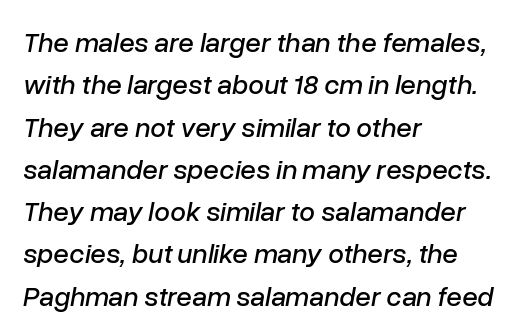
{"italic": "yes", "lean": "right", "slant_degrees": 10, "width": "normal", "stroke_contrast": "low", "x_height": "medium", "monospaced": "no", "underline": "no", "align": "left", "line_spacing": "normal", "line_spacing_ratio": 1.51, "letter_spacing": "normal", "letter_spacing_em": 0.0, "glyph_px": 28}
